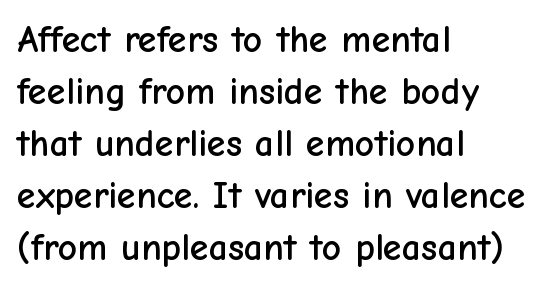
{"serif": "no", "italic": "no", "width": "normal", "stroke_contrast": "low", "x_height": "medium", "monospaced": "no", "underline": "no", "align": "left", "line_spacing": "normal", "line_spacing_ratio": 1.37, "letter_spacing": "normal", "letter_spacing_em": 0.0, "glyph_px": 38}
